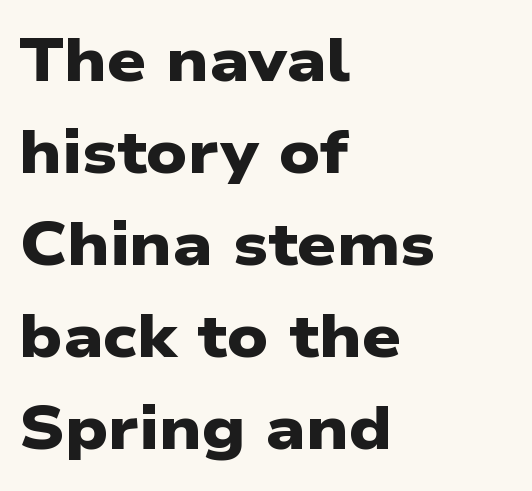
Q: Is the text bold? A: Yes.
Q: Is the typeface a serif or a sans-serif typeface? A: Sans-serif.
Q: Is the text underlined? A: No.
Q: How is the paragraph aligned? A: Left-aligned.
Q: Is the spacing between letters normal or unusually wide? A: Normal.
Q: Is the spacing between lines tight, normal or loose? A: Normal.
Q: Width (condensed, normal, or wide)? A: Wide.
Q: Stroke contrast? A: Low.
Q: x-height? A: Medium.
Q: Monospaced? A: No.
